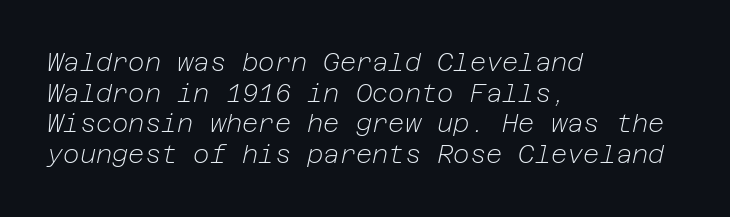
The image shows 25 px text type, italic (leaning right); set left-aligned, line spacing 1.23x, normal letter spacing, not underlined.
